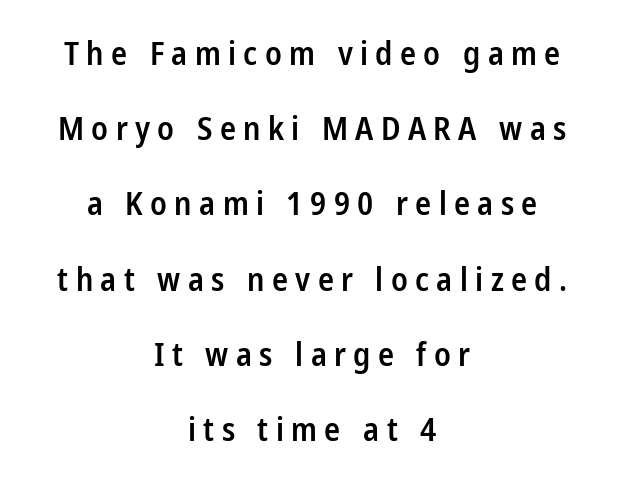
Q: Is the text bold? A: Semi-bold.
Q: Is the text italic (slanted)? A: No, it is upright.
Q: Is the typeface a serif or a sans-serif typeface? A: Sans-serif.
Q: Is the text underlined? A: No.
Q: How is the paragraph aligned? A: Centered.
Q: Is the spacing between letters normal or unusually wide? A: Unusually wide.
Q: Is the spacing between lines tight, normal or loose? A: Loose.
Q: Width (condensed, normal, or wide)? A: Condensed.
Q: Stroke contrast? A: Low.
Q: x-height? A: Medium.
Q: Monospaced? A: No.
